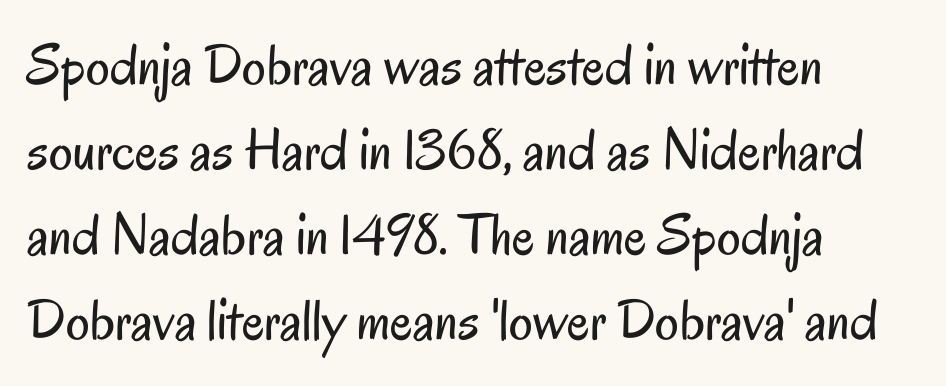
The face used here is a sans, in the tradition of grotesques and geometrics. These lines keep a tight, regular rhythm from letter to letter. The lines sit at an ordinary, default distance from one another. Compared with a centered layout, this one pins lines to the left instead. The zone under the glyphs is completely vacant. The rendering uses natural spacing where letterforms have individual widths.
